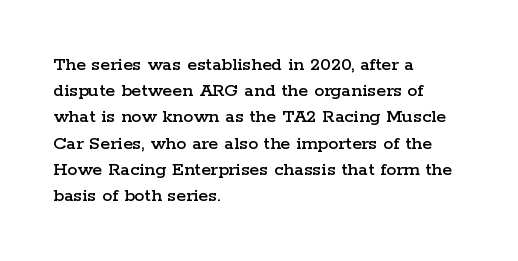
{"italic": "no", "underline": "no", "align": "left", "line_spacing": "normal", "line_spacing_ratio": 1.31, "letter_spacing": "normal", "letter_spacing_em": 0.0, "glyph_px": 20}
